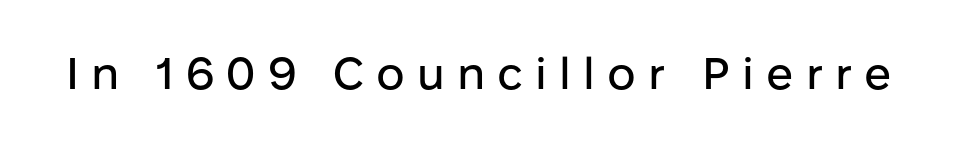
Q: Is the text italic (slanted)? A: No, it is upright.
Q: Is the typeface a serif or a sans-serif typeface? A: Sans-serif.
Q: Is the text underlined? A: No.
Q: Is the spacing between letters normal or unusually wide? A: Unusually wide.
Q: Width (condensed, normal, or wide)? A: Normal.
Q: Stroke contrast? A: Low.
Q: x-height? A: Medium.
Q: Monospaced? A: No.
